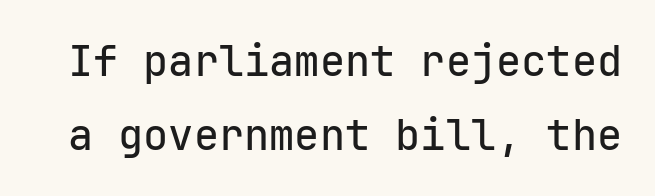
{"serif": "no", "italic": "no", "width": "normal", "stroke_contrast": "low", "x_height": "medium", "monospaced": "yes", "underline": "no", "line_spacing_ratio": 1.76, "letter_spacing": "normal", "letter_spacing_em": 0.0, "glyph_px": 42}
